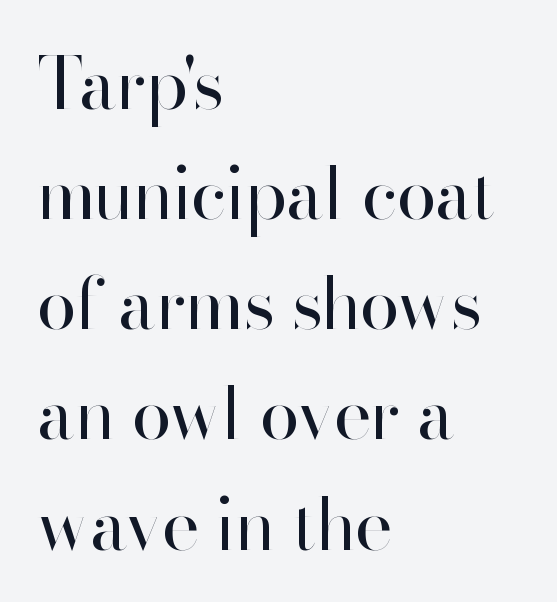
Q: Is the text bold? A: No.
Q: Is the text italic (slanted)? A: No, it is upright.
Q: Is the typeface a serif or a sans-serif typeface? A: Sans-serif.
Q: Is the text underlined? A: No.
Q: How is the paragraph aligned? A: Left-aligned.
Q: Is the spacing between letters normal or unusually wide? A: Normal.
Q: Is the spacing between lines tight, normal or loose? A: Normal.
Q: Width (condensed, normal, or wide)? A: Normal.
Q: Stroke contrast? A: High.
Q: x-height? A: Small.
Q: Monospaced? A: No.
